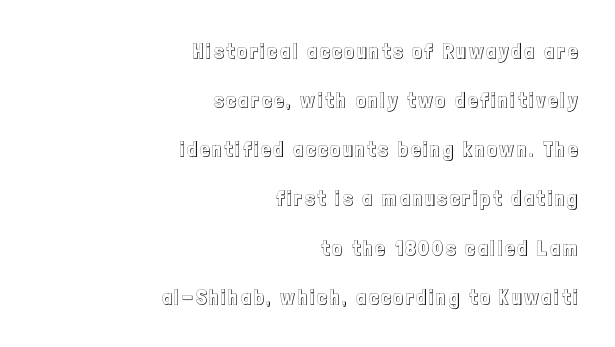
Loosely led — the rows are spread out. The strip under each line holds only bare page. Which margin do the lines hug? The right one — the left edge is uneven. Is there any slant? The stems are plumb.
